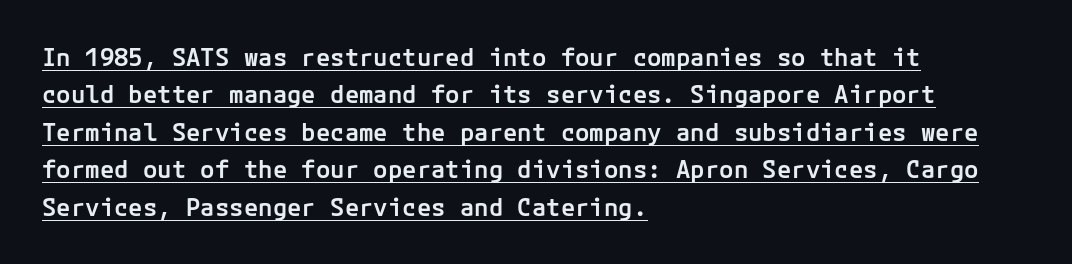
The image shows 24 px text type, upright; set left-aligned, normal line spacing (1.56x), normal letter spacing, underlined.
